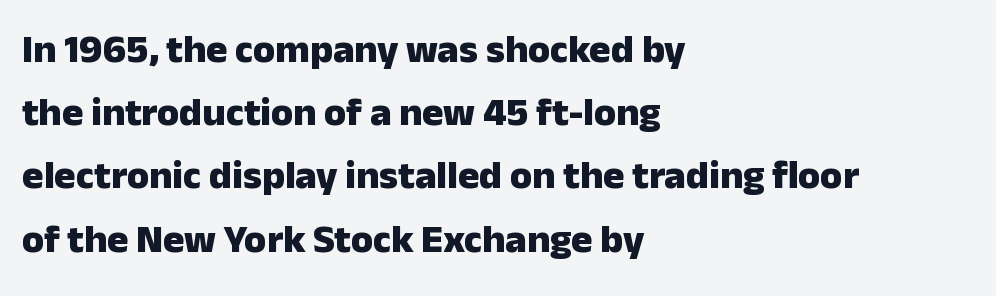
Q: Is the text bold? A: Yes.
Q: Is the text italic (slanted)? A: No, it is upright.
Q: Is the typeface a serif or a sans-serif typeface? A: Sans-serif.
Q: Is the text underlined? A: No.
Q: How is the paragraph aligned? A: Left-aligned.
Q: Is the spacing between letters normal or unusually wide? A: Normal.
Q: Is the spacing between lines tight, normal or loose? A: Normal.
Q: Width (condensed, normal, or wide)? A: Normal.
Q: Stroke contrast? A: Low.
Q: x-height? A: Medium.
Q: Monospaced? A: No.
